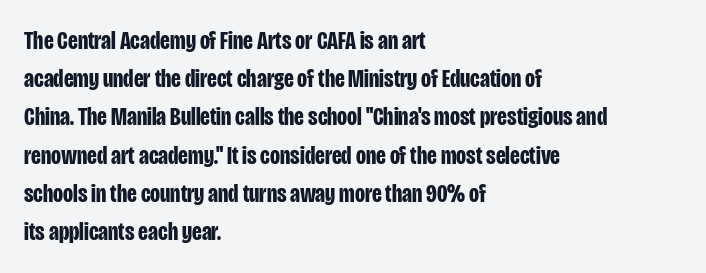
The image shows 26 px bold type, upright; set left-aligned, normal line spacing (1.47x), normal letter spacing, not underlined.
